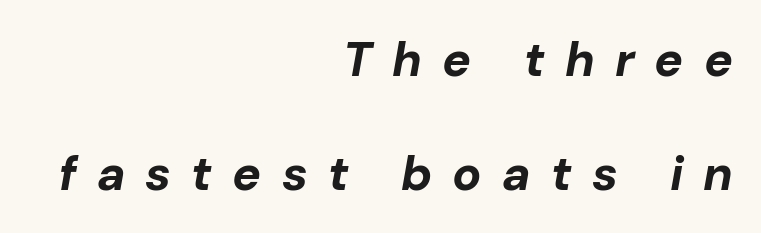
The image shows 48 px bold type, italic (leaning right); set right-aligned, loose line spacing (2.37x), unusually wide letter spacing (+0.42 em), not underlined; low stroke contrast and a medium x-height.
